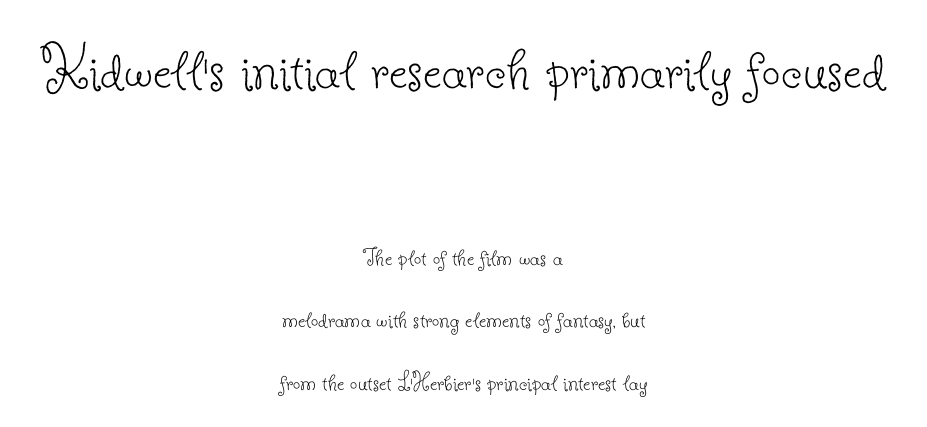
Is this a fixed-width face? No — the glyphs have proportional, varying widths. Has an underline been added? It has not. Small tapered or slab feet sit at the stroke ends, so this counts as serif. Counters stay open thanks to moderate or lighter strokes. The typography opts for an upright posture over an oblique one. Alignment: centered.
